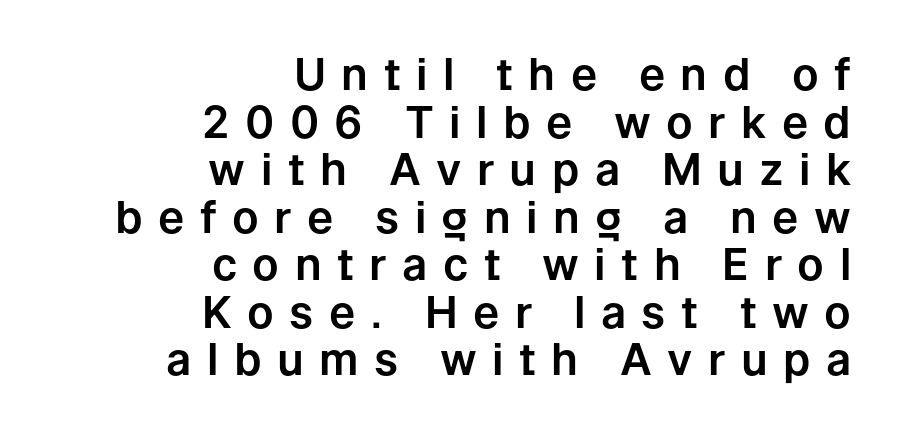
The image shows 44 px sans-serif type, upright; set right-aligned, tight line spacing (1.08x), unusually wide letter spacing (+0.35 em), not underlined; low stroke contrast and a medium x-height.
